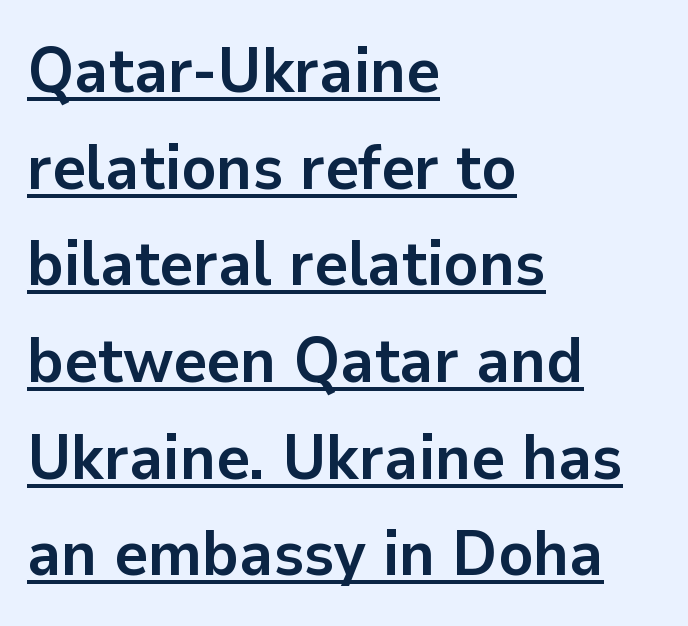
The image shows 64 px semibold sans-serif type, upright; set left-aligned, normal line spacing (1.51x), normal letter spacing, underlined; low stroke contrast and a medium x-height.
